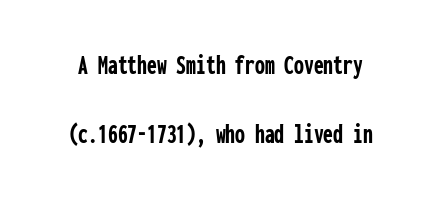
The image shows 28 px semibold, condensed sans-serif type, upright, monospaced; set loose line spacing (2.47x), normal letter spacing, not underlined; low stroke contrast and a medium x-height.
